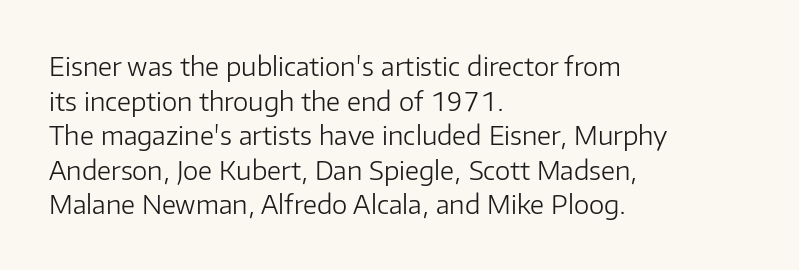
No chunkiness to these letters — they're not bold. A classic flush-left, rag-right setting is used for this passage. One glance says typical: line gaps are just what's usual. The letters sit at their default tracking, neither squeezed nor spread.
